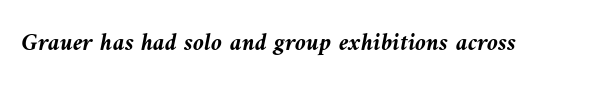
Q: Is the text bold? A: Yes.
Q: Is the text italic (slanted)? A: Yes, it leans left by about 9 degrees.
Q: Is the text underlined? A: No.
Q: Is the spacing between letters normal or unusually wide? A: Normal.
